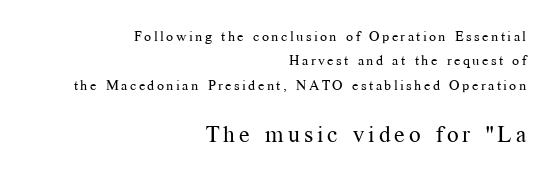
Q: Is the text bold? A: No.
Q: Is the text italic (slanted)? A: No, it is upright.
Q: Is the text underlined? A: No.
Q: How is the paragraph aligned? A: Right-aligned.
Q: Which block of text is set in a larger size, the first (top) or the second (bottom)? A: The second (bottom) one.
